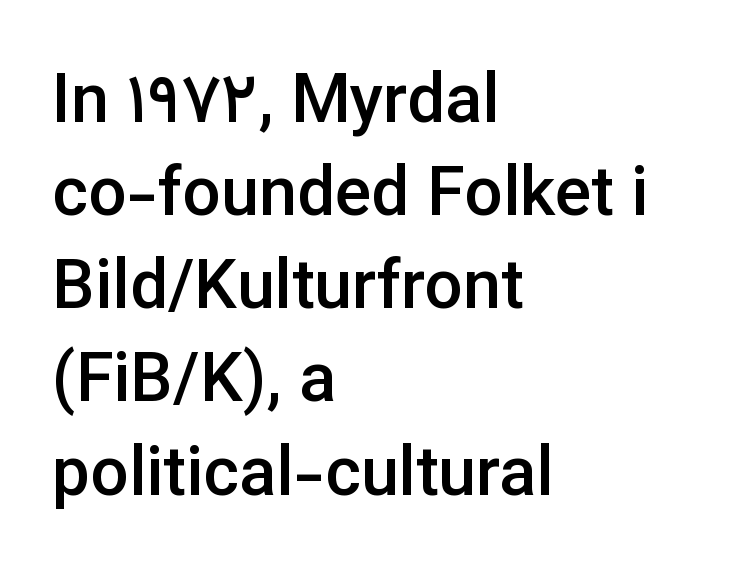
This rendering leaves character spacing at its baseline value. Serifs: no, the terminals of the letterforms are clean. The rendering uses natural spacing where letterforms have individual widths. Vertical strokes here are truly vertical.
